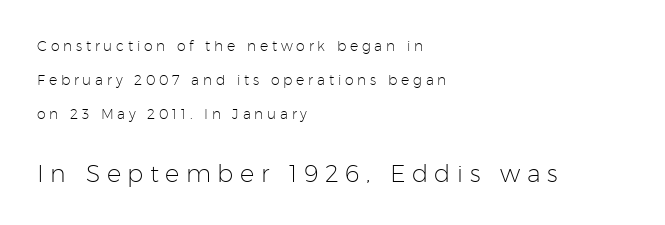
The passage is arranged the way most books set body copy — flush left. Is the stroke heavy? The answer is a plain regular-or-lighter. Designer's note — italics off, roman on. Rows of type keep a wide berth in the vertical direction. Here the glyphs are tracked loosely, breaking word shapes into spaced letters.
